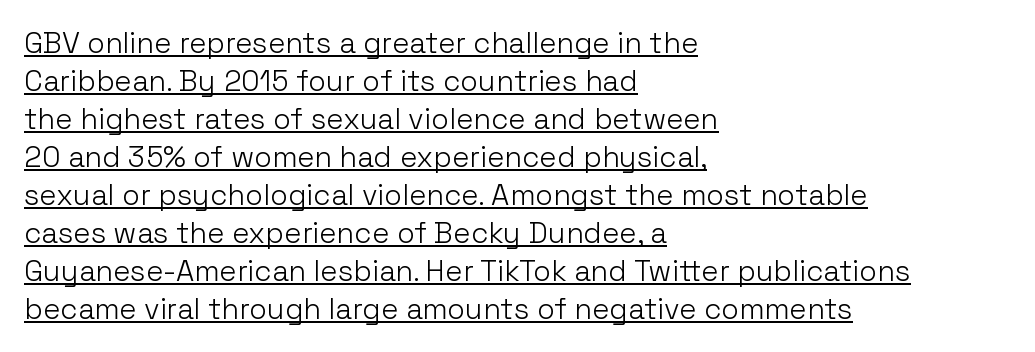
{"serif": "no", "italic": "no", "bold": "no", "weight": "light", "width": "normal", "stroke_contrast": "low", "x_height": "medium", "monospaced": "no", "underline": "yes", "align": "left", "line_spacing": "normal", "line_spacing_ratio": 1.31, "letter_spacing": "normal", "letter_spacing_em": 0.0, "glyph_px": 29}
